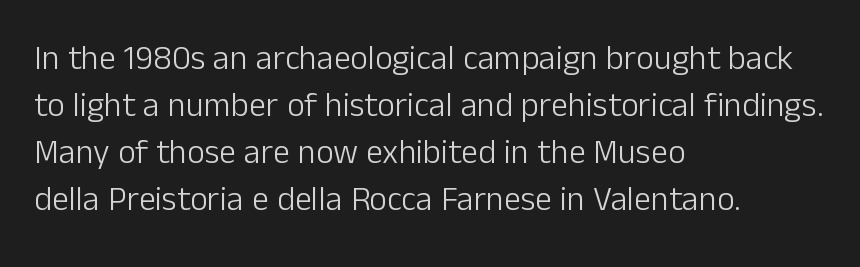
Q: Is the text bold? A: No.
Q: Is the text italic (slanted)? A: No, it is upright.
Q: Is the typeface a serif or a sans-serif typeface? A: Sans-serif.
Q: Is the text underlined? A: No.
Q: How is the paragraph aligned? A: Left-aligned.
Q: Is the spacing between letters normal or unusually wide? A: Normal.
Q: Is the spacing between lines tight, normal or loose? A: Normal.
Q: Width (condensed, normal, or wide)? A: Normal.
Q: Stroke contrast? A: Low.
Q: x-height? A: Medium.
Q: Monospaced? A: No.
